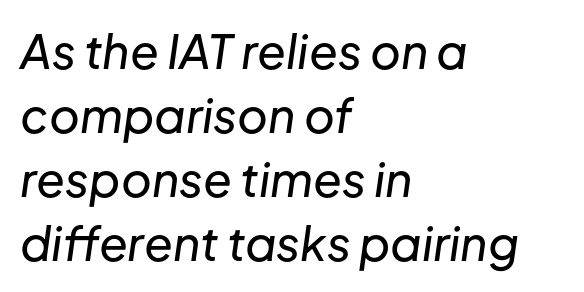
The whole block is typeset with a tilt. Interline gaps are of average width in this sample. Teacher's note: observe the even left margin — that is flush-left alignment. Between one letter and the next there's only the usual sliver of space. Each letter keeps its own natural width here, so spacing adapts to shape.
